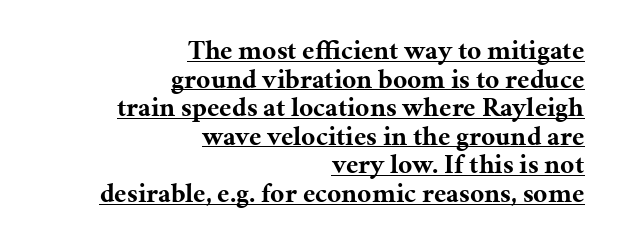
{"italic": "no", "bold": "yes", "underline": "yes", "align": "right", "line_spacing": "tight", "line_spacing_ratio": 1.06, "letter_spacing": "normal", "letter_spacing_em": 0.0, "glyph_px": 27}
